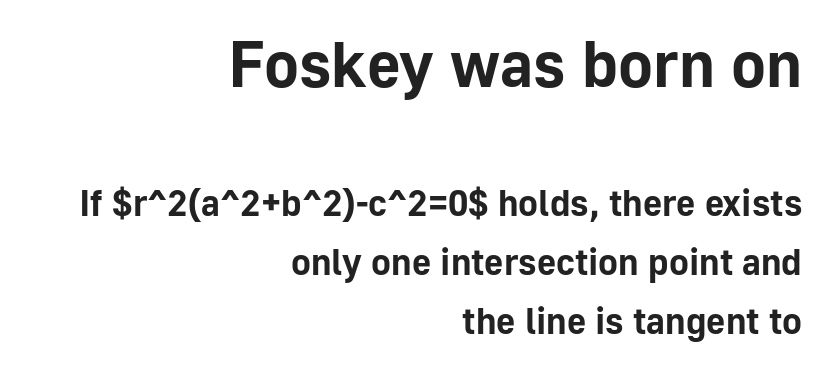
The image shows 65 px bold sans-serif type, upright; set right-aligned, normal line spacing (1.6x), normal letter spacing, not underlined; the first (top) block is 1.76x larger; low stroke contrast and a medium x-height.
